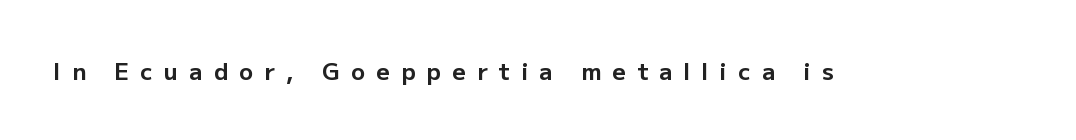
Q: Is the text bold? A: Yes.
Q: Is the text italic (slanted)? A: No, it is upright.
Q: Is the text underlined? A: No.
Q: Is the spacing between letters normal or unusually wide? A: Unusually wide.
